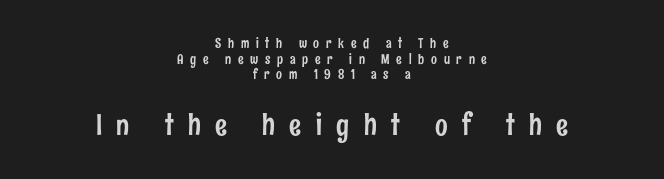
{"serif": "no", "italic": "no", "width": "condensed", "stroke_contrast": "low", "x_height": "medium", "monospaced": "no", "underline": "no", "align": "center", "line_spacing": "tight", "line_spacing_ratio": 1.11, "letter_spacing": "wide", "letter_spacing_em": 0.48, "larger_block": "second", "size_ratio": 2.14, "glyph_px": 30}
